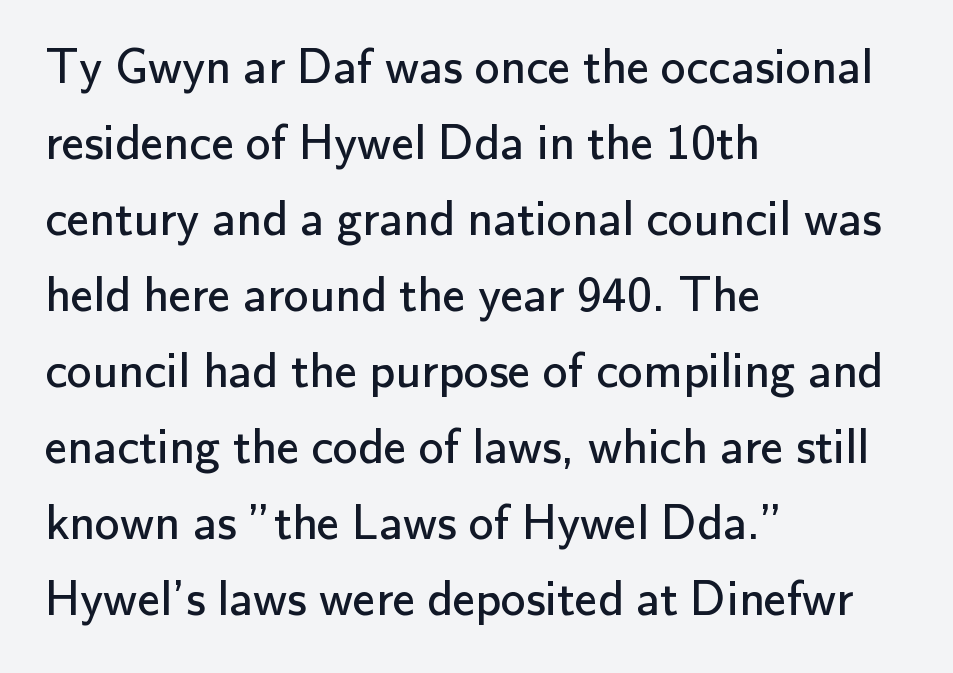
The image shows 50 px regular-weight sans-serif type, upright; set left-aligned, normal line spacing (1.52x), normal letter spacing, not underlined; low stroke contrast and a small x-height.
